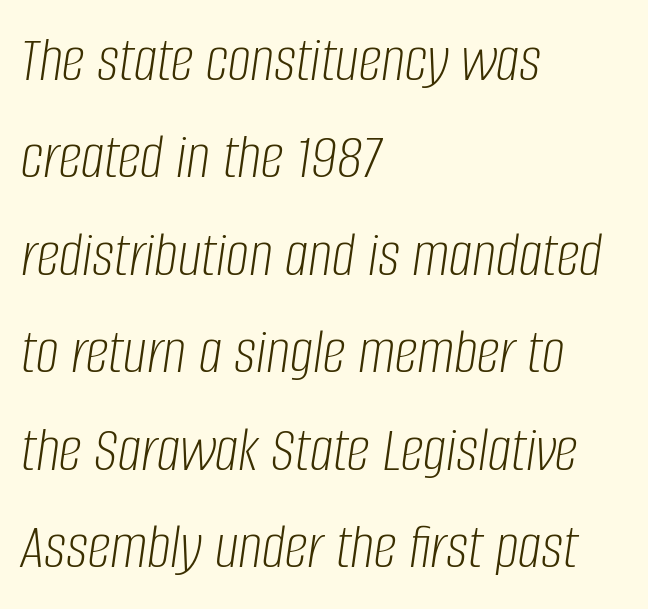
Q: Is the text bold? A: No.
Q: Is the text italic (slanted)? A: Yes, it leans right by about 8 degrees.
Q: Is the text underlined? A: No.
Q: How is the paragraph aligned? A: Left-aligned.
Q: Is the spacing between letters normal or unusually wide? A: Normal.
Q: Is the spacing between lines tight, normal or loose? A: Normal.
Q: Width (condensed, normal, or wide)? A: Condensed.
Q: Stroke contrast? A: Low.
Q: x-height? A: Large.
Q: Monospaced? A: No.
